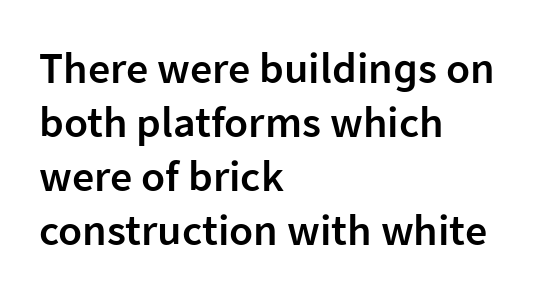
Q: Is the text bold? A: Semi-bold.
Q: Is the text italic (slanted)? A: No, it is upright.
Q: Is the typeface a serif or a sans-serif typeface? A: Sans-serif.
Q: Is the text underlined? A: No.
Q: How is the paragraph aligned? A: Left-aligned.
Q: Is the spacing between letters normal or unusually wide? A: Normal.
Q: Width (condensed, normal, or wide)? A: Normal.
Q: Stroke contrast? A: Low.
Q: x-height? A: Medium.
Q: Monospaced? A: No.
